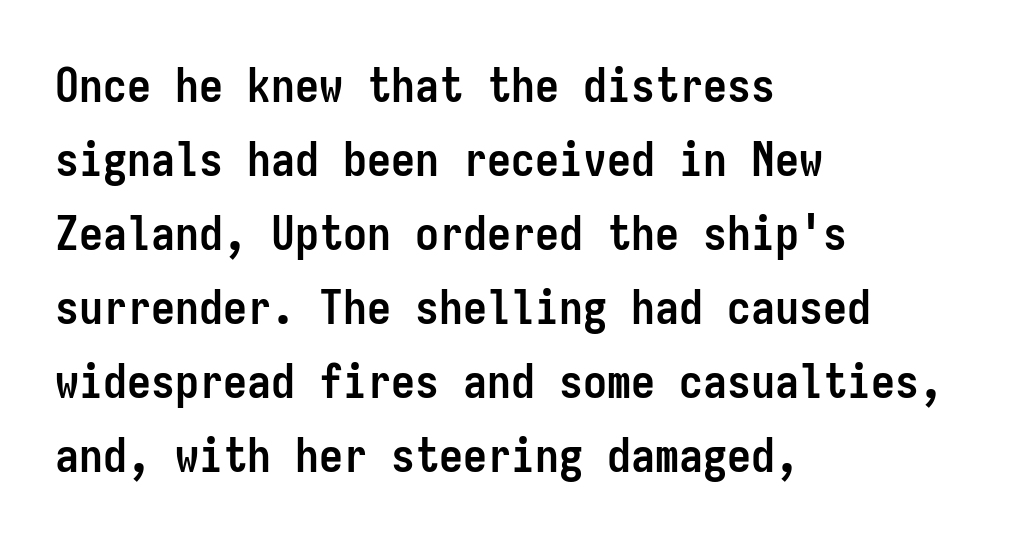
Q: Is the text bold? A: Yes.
Q: Is the text italic (slanted)? A: No, it is upright.
Q: Is the typeface a serif or a sans-serif typeface? A: Sans-serif.
Q: Is the text underlined? A: No.
Q: How is the paragraph aligned? A: Left-aligned.
Q: Is the spacing between letters normal or unusually wide? A: Normal.
Q: Is the spacing between lines tight, normal or loose? A: Normal.
Q: Width (condensed, normal, or wide)? A: Condensed.
Q: Stroke contrast? A: Low.
Q: x-height? A: Medium.
Q: Monospaced? A: Yes.
